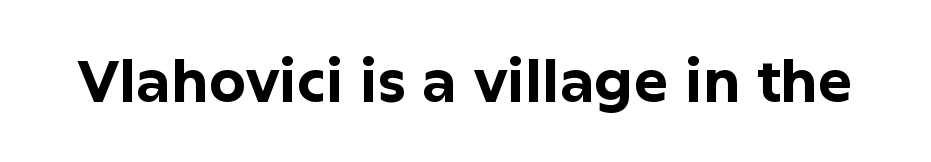
{"serif": "no", "italic": "no", "bold": "yes", "weight": "bold", "width": "normal", "stroke_contrast": "low", "x_height": "medium", "monospaced": "no", "underline": "no", "letter_spacing": "normal", "letter_spacing_em": 0.0, "glyph_px": 58}
